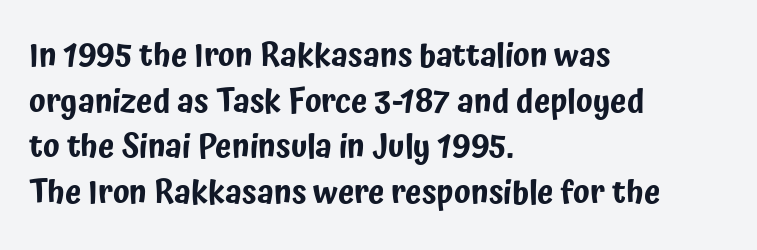
Q: Is the text italic (slanted)? A: No, it is upright.
Q: Is the typeface a serif or a sans-serif typeface? A: Sans-serif.
Q: Is the text underlined? A: No.
Q: How is the paragraph aligned? A: Left-aligned.
Q: Is the spacing between letters normal or unusually wide? A: Normal.
Q: Is the spacing between lines tight, normal or loose? A: Normal.
Q: Width (condensed, normal, or wide)? A: Condensed.
Q: Stroke contrast? A: Low.
Q: x-height? A: Medium.
Q: Monospaced? A: No.
